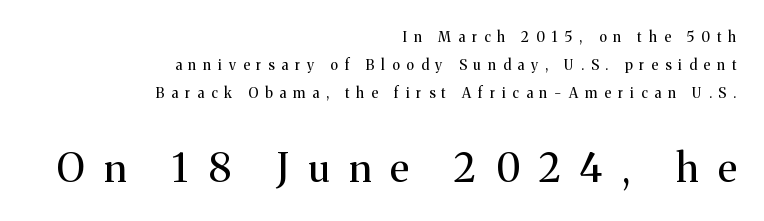
Q: Is the text bold? A: No.
Q: Is the text italic (slanted)? A: No, it is upright.
Q: Is the typeface a serif or a sans-serif typeface? A: Serif.
Q: Is the text underlined? A: No.
Q: How is the paragraph aligned? A: Right-aligned.
Q: Is the spacing between letters normal or unusually wide? A: Unusually wide.
Q: Is the spacing between lines tight, normal or loose? A: Loose.
Q: Which block of text is set in a larger size, the first (top) or the second (bottom)? A: The second (bottom) one.
Q: Width (condensed, normal, or wide)? A: Normal.
Q: Stroke contrast? A: Medium.
Q: x-height? A: Medium.
Q: Monospaced? A: No.
